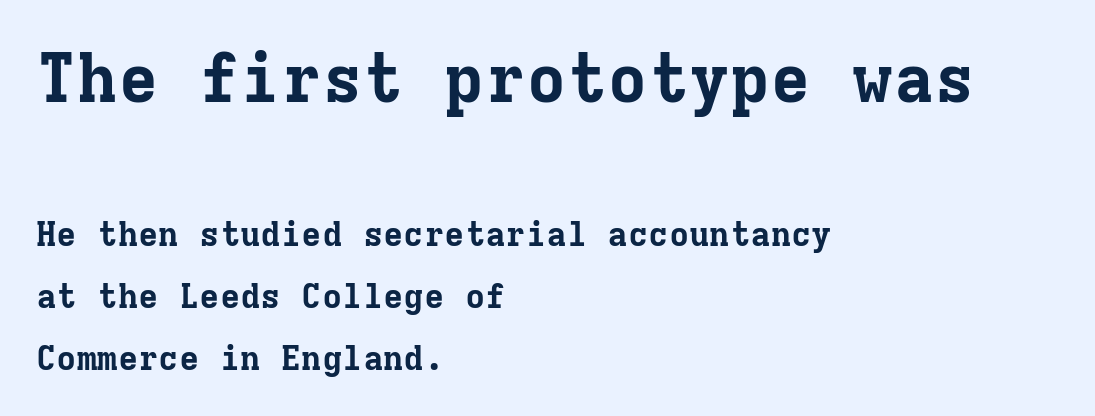
Q: Is the text bold? A: Yes.
Q: Is the text italic (slanted)? A: No, it is upright.
Q: Is the typeface a serif or a sans-serif typeface? A: Serif.
Q: Is the text underlined? A: No.
Q: How is the paragraph aligned? A: Left-aligned.
Q: Is the spacing between letters normal or unusually wide? A: Normal.
Q: Which block of text is set in a larger size, the first (top) or the second (bottom)? A: The first (top) one.
Q: Width (condensed, normal, or wide)? A: Normal.
Q: Stroke contrast? A: Low.
Q: x-height? A: Medium.
Q: Monospaced? A: Yes.
